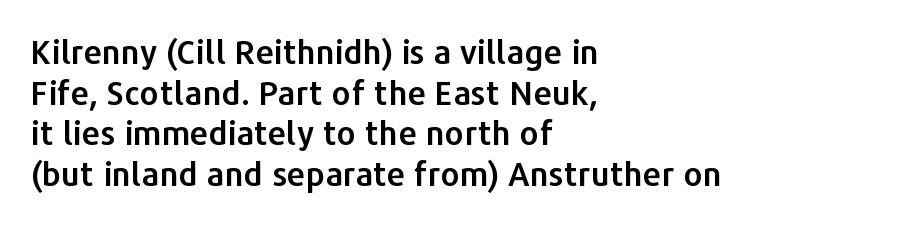
{"serif": "no", "italic": "no", "width": "normal", "stroke_contrast": "low", "x_height": "medium", "monospaced": "no", "underline": "no", "align": "left", "line_spacing_ratio": 1.23, "letter_spacing": "normal", "letter_spacing_em": 0.0, "glyph_px": 33}
